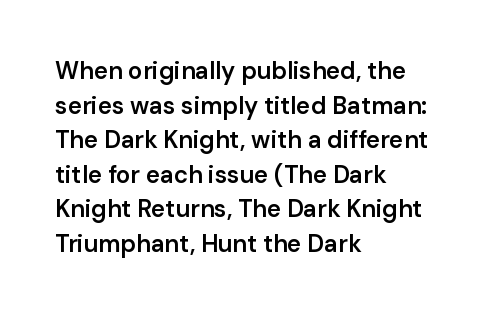
The image shows 24 px text type, upright; set left-aligned, normal line spacing (1.44x), normal letter spacing, not underlined.
